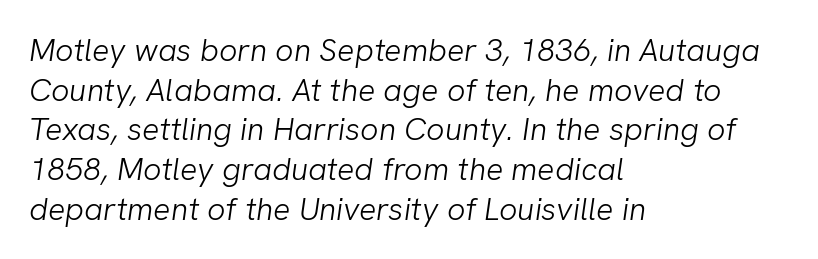
The image shows 32 px light sans-serif type; set left-aligned, line spacing 1.24x, normal letter spacing, not underlined; low stroke contrast and a medium x-height.
